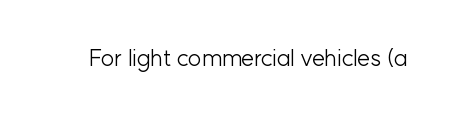
{"italic": "no", "bold": "no", "underline": "no", "letter_spacing": "normal", "letter_spacing_em": 0.0, "glyph_px": 23}
